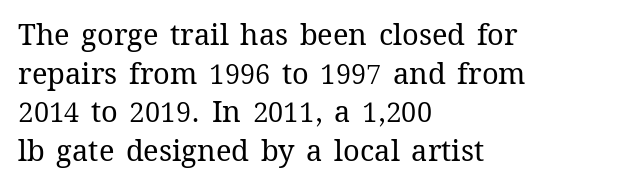
The image shows 29 px regular-weight type, upright; set left-aligned, normal line spacing (1.33x), normal letter spacing, not underlined; medium stroke contrast and a medium x-height.
